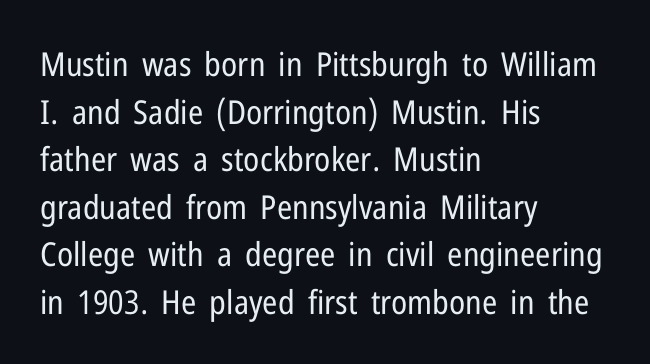
The image shows 33 px regular-weight, condensed sans-serif type, upright; set left-aligned, normal line spacing (1.44x), normal letter spacing, not underlined; low stroke contrast and a medium x-height.
